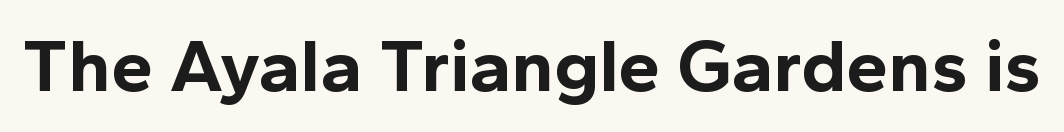
{"serif": "no", "italic": "no", "bold": "yes", "weight": "bold", "width": "normal", "x_height": "medium", "monospaced": "no", "underline": "no", "letter_spacing": "normal", "letter_spacing_em": 0.0, "glyph_px": 75}
